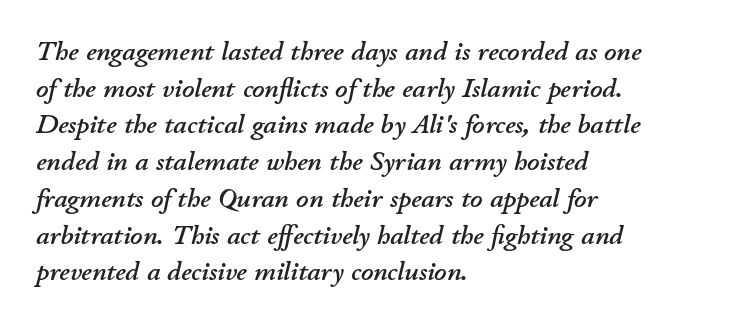
Q: Is the text italic (slanted)? A: Yes, it leans right by about 11 degrees.
Q: Is the text underlined? A: No.
Q: How is the paragraph aligned? A: Left-aligned.
Q: Is the spacing between letters normal or unusually wide? A: Normal.
Q: Is the spacing between lines tight, normal or loose? A: Normal.
